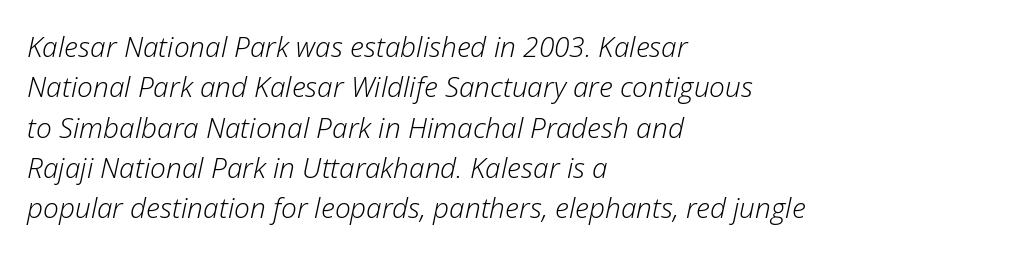
Q: Is the text bold? A: No.
Q: Is the text italic (slanted)? A: Yes, it leans right by about 12 degrees.
Q: Is the text underlined? A: No.
Q: How is the paragraph aligned? A: Left-aligned.
Q: Is the spacing between letters normal or unusually wide? A: Normal.
Q: Is the spacing between lines tight, normal or loose? A: Normal.
Q: Width (condensed, normal, or wide)? A: Normal.
Q: Stroke contrast? A: Low.
Q: x-height? A: Medium.
Q: Monospaced? A: No.
